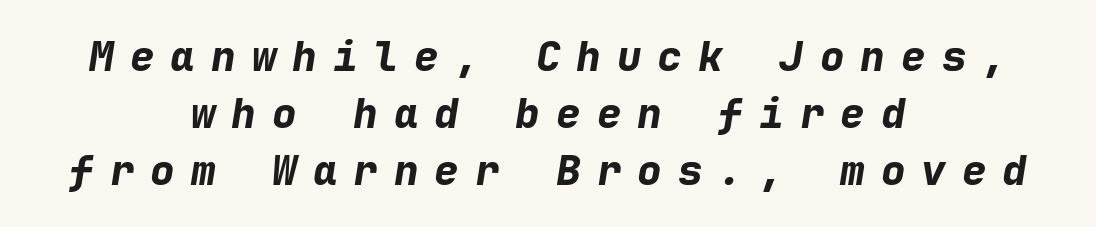
Q: Is the text bold? A: Yes.
Q: Is the text italic (slanted)? A: Yes, it leans right by about 9 degrees.
Q: Is the text underlined? A: No.
Q: How is the paragraph aligned? A: Centered.
Q: Is the spacing between letters normal or unusually wide? A: Unusually wide.
Q: Is the spacing between lines tight, normal or loose? A: Normal.
Q: Width (condensed, normal, or wide)? A: Normal.
Q: Stroke contrast? A: Low.
Q: x-height? A: Medium.
Q: Monospaced? A: Yes.
